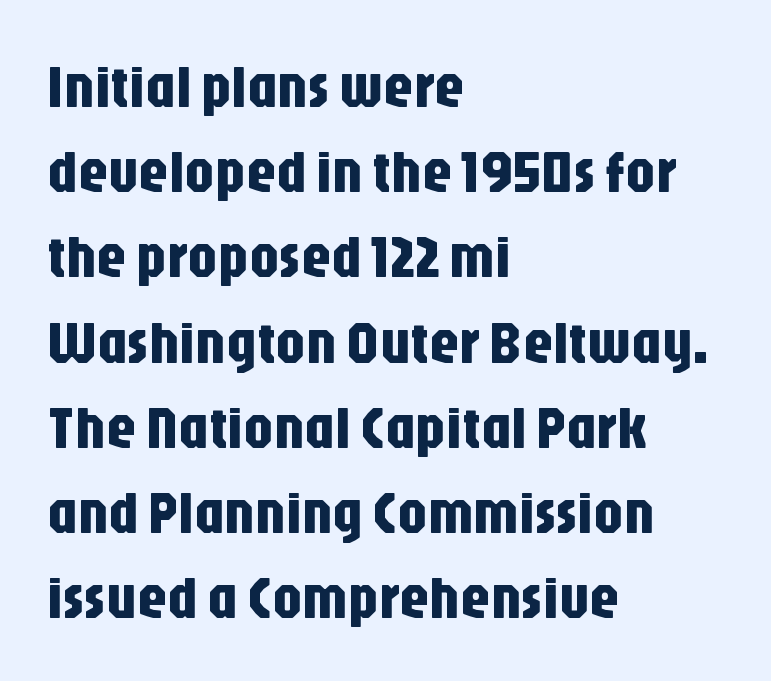
The image shows 60 px condensed sans-serif type, upright; set left-aligned, normal line spacing (1.42x), normal letter spacing, not underlined; low stroke contrast and a large x-height.
